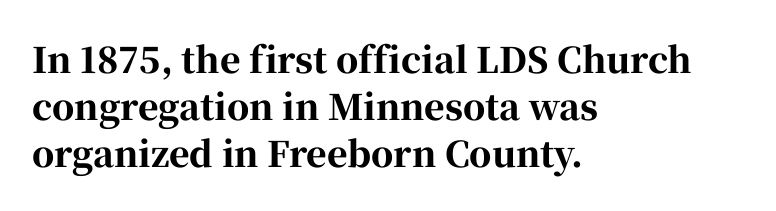
Rule under the text: the space is simply empty. Typesetter's note: full bold, strokes at maximum text heaviness. In terms of letterspacing, this is plain default setting. Regarding leading, the lines here are spaced in the standard way. You can tell from the footed stems that serif type was used.
